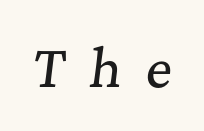
{"serif": "yes", "italic": "yes", "lean": "right", "slant_degrees": 7, "width": "normal", "stroke_contrast": "medium", "x_height": "medium", "monospaced": "no", "underline": "no", "letter_spacing": "wide", "letter_spacing_em": 0.47, "glyph_px": 51}
